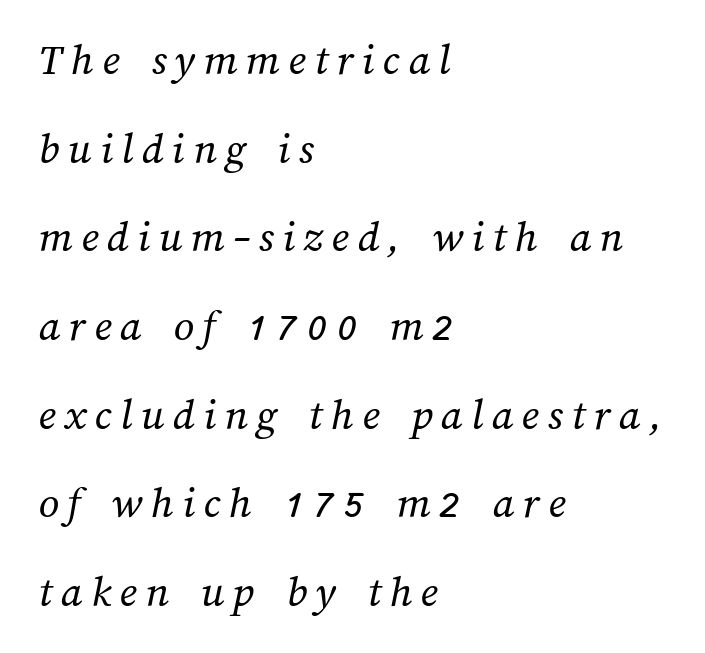
{"bold": "no", "weight": "regular", "width": "normal", "stroke_contrast": "medium", "x_height": "medium", "monospaced": "no", "underline": "no", "align": "left", "line_spacing": "loose", "line_spacing_ratio": 1.97, "glyph_px": 45}
